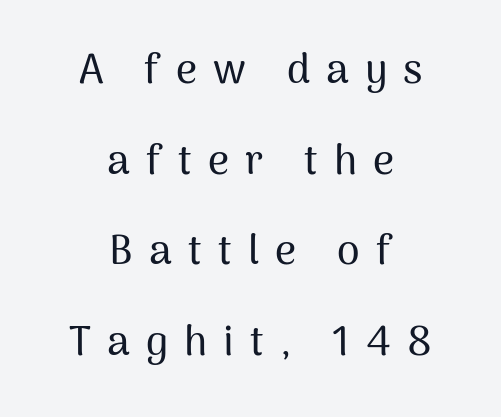
Is this a fixed-width face? No — the glyphs have proportional, varying widths. You could fit nearly another row in the gap between these rows. The area under the type is left untouched. Where is the straight margin? There isn't one; the lines are centered. Classification — sans serif.
